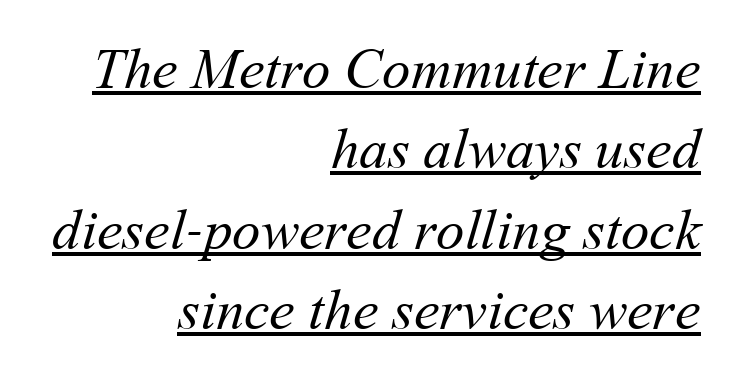
Q: Is the text bold? A: No.
Q: Is the text underlined? A: Yes.
Q: How is the paragraph aligned? A: Right-aligned.
Q: Is the spacing between letters normal or unusually wide? A: Normal.
Q: Is the spacing between lines tight, normal or loose? A: Normal.
Q: Width (condensed, normal, or wide)? A: Normal.
Q: Stroke contrast? A: Medium.
Q: x-height? A: Medium.
Q: Monospaced? A: No.
